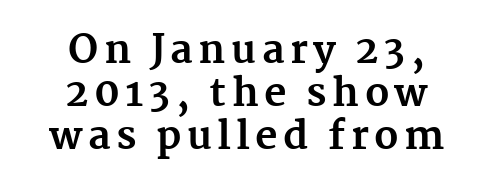
Q: Is the text bold? A: Yes.
Q: Is the text italic (slanted)? A: No, it is upright.
Q: Is the typeface a serif or a sans-serif typeface? A: Serif.
Q: Is the text underlined? A: No.
Q: How is the paragraph aligned? A: Centered.
Q: Is the spacing between lines tight, normal or loose? A: Tight.
Q: Width (condensed, normal, or wide)? A: Normal.
Q: Stroke contrast? A: Medium.
Q: x-height? A: Medium.
Q: Monospaced? A: No.
